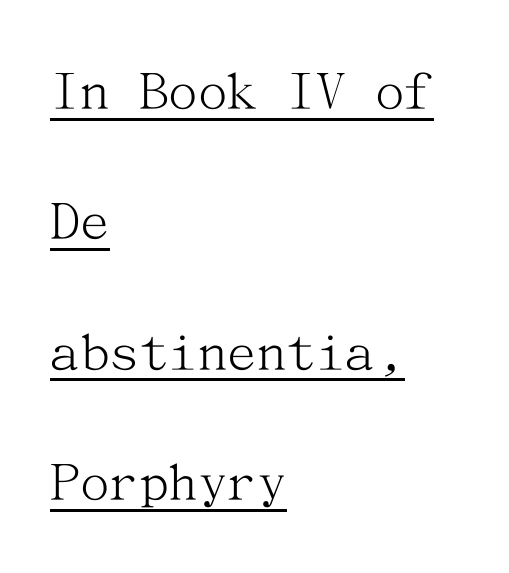
Q: Is the text bold? A: No.
Q: Is the text italic (slanted)? A: No, it is upright.
Q: Is the typeface a serif or a sans-serif typeface? A: Serif.
Q: Is the text underlined? A: Yes.
Q: How is the paragraph aligned? A: Left-aligned.
Q: Is the spacing between letters normal or unusually wide? A: Normal.
Q: Is the spacing between lines tight, normal or loose? A: Loose.
Q: Width (condensed, normal, or wide)? A: Normal.
Q: Stroke contrast? A: Medium.
Q: x-height? A: Medium.
